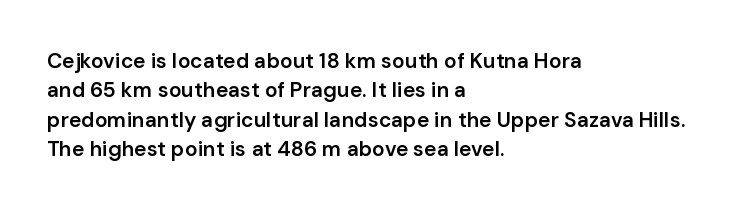
{"italic": "no", "bold": "semi", "underline": "no", "align": "left", "line_spacing": "normal", "line_spacing_ratio": 1.4, "letter_spacing": "normal", "letter_spacing_em": 0.0, "glyph_px": 21}
